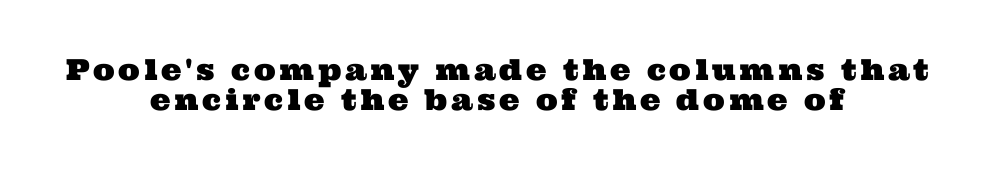
The baseline area is clear. Visually the block forms a symmetrical silhouette, jagged on both flanks. Here the designer chose a conventional face with non-uniform glyph widths. The rendering uses a small line-height, squeezing the rows. The font family rendered here belongs to the serif group.
